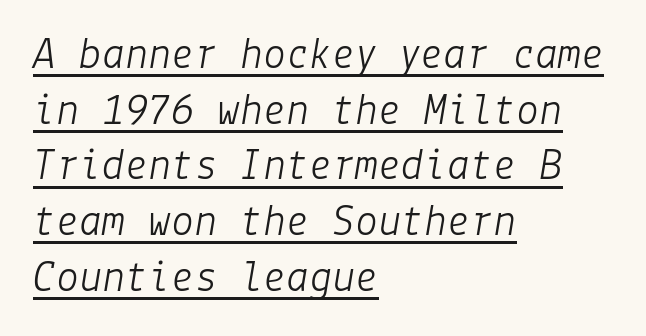
Underlined type. Weight class: somewhere from thin through regular. Short note: letters normally spaced. Notice how the passage keeps a crisp vertical edge on the left only.
